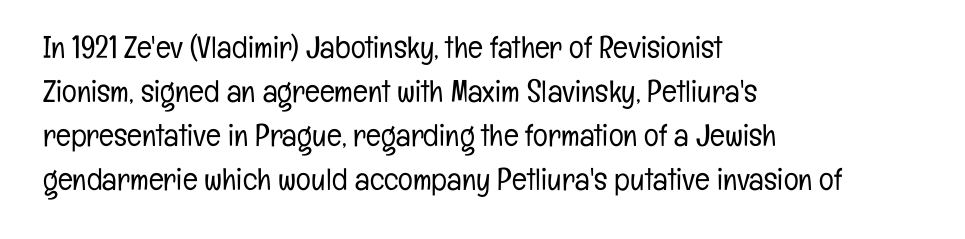
Q: Is the text bold? A: No.
Q: Is the text italic (slanted)? A: No, it is upright.
Q: Is the typeface a serif or a sans-serif typeface? A: Sans-serif.
Q: Is the text underlined? A: No.
Q: How is the paragraph aligned? A: Left-aligned.
Q: Is the spacing between letters normal or unusually wide? A: Normal.
Q: Is the spacing between lines tight, normal or loose? A: Normal.
Q: Width (condensed, normal, or wide)? A: Condensed.
Q: Stroke contrast? A: Low.
Q: x-height? A: Medium.
Q: Monospaced? A: No.
